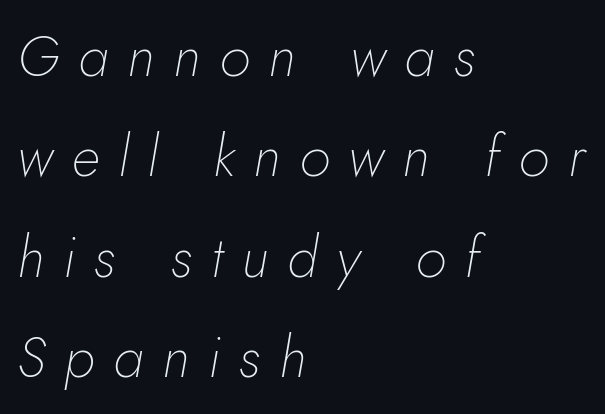
{"italic": "yes", "lean": "right", "slant_degrees": 10, "bold": "no", "weight": "thin", "width": "normal", "stroke_contrast": "low", "x_height": "small", "monospaced": "no", "underline": "no", "align": "left", "line_spacing_ratio": 1.76, "letter_spacing": "wide", "letter_spacing_em": 0.33, "glyph_px": 57}
